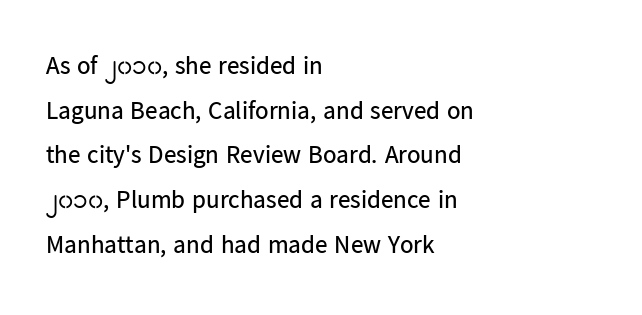
{"italic": "no", "bold": "no", "underline": "no", "align": "left", "line_spacing_ratio": 1.79, "letter_spacing": "normal", "letter_spacing_em": 0.0, "glyph_px": 25}
